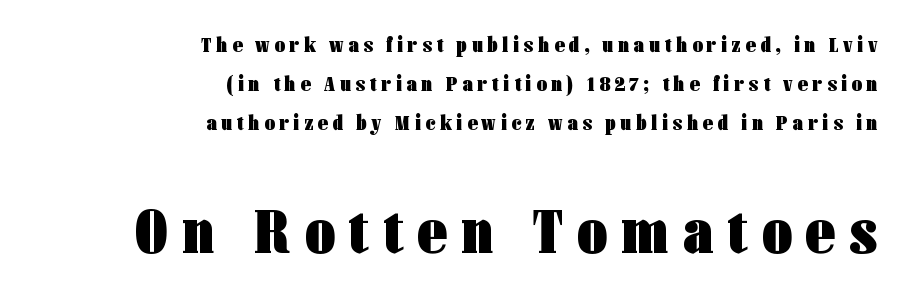
Layout note: lines flush right. When letters stand straight like this, we call the style roman or upright. The characters display no serif detailing; their extremities are plain. Do the characters align in a grid? No, the font is proportional.
